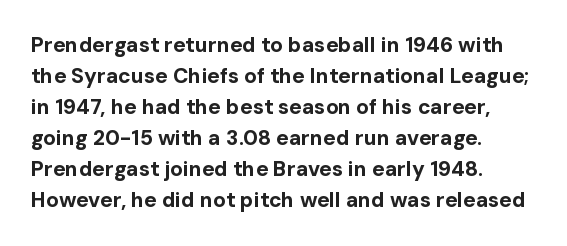
{"italic": "no", "bold": "yes", "underline": "no", "align": "left", "line_spacing": "normal", "line_spacing_ratio": 1.48, "letter_spacing": "normal", "letter_spacing_em": 0.0, "glyph_px": 21}
